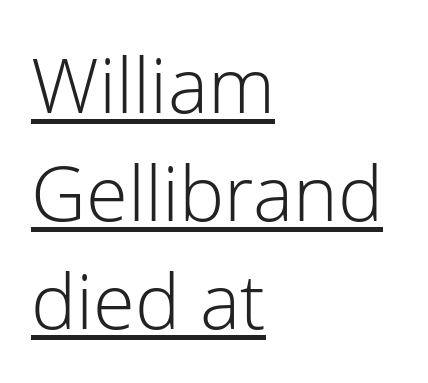
The image shows 76 px light sans-serif type, upright; set left-aligned, normal line spacing (1.42x), normal letter spacing, underlined; low stroke contrast and a medium x-height.
